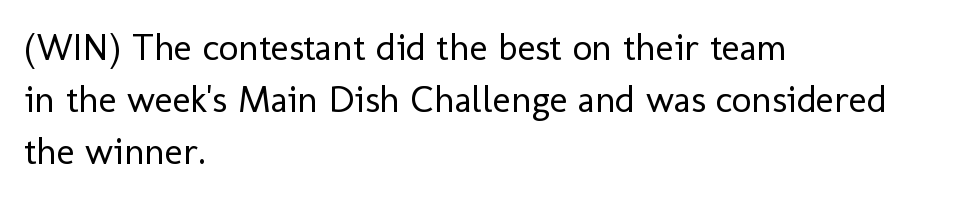
The image shows 38 px regular-weight sans-serif type, upright; set left-aligned, normal line spacing (1.37x), normal letter spacing, not underlined; low stroke contrast and a medium x-height.
